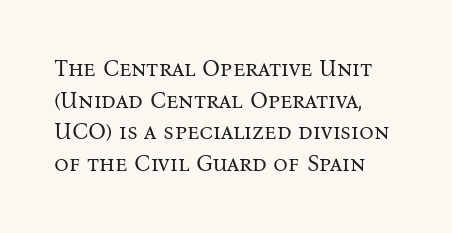
A roman cut, with each character standing at attention. Line spacing here is normal. The text block is weighted toward the left margin, trailing off unevenly rightward. Lines of text with bare space underneath. Nothing unusual about the tracking: characters are spaced as the font intends. A quiet, ordinary-to-light weight characterises the typeface.
